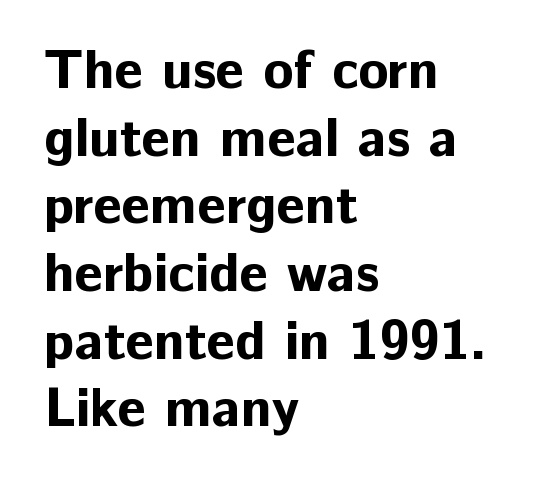
Compared with an ordinary text face, these strokes are far heavier — a full bold. Is this a fixed-width face? No — the glyphs have proportional, varying widths. Each word holds together tightly as a unit, with standard inter-letter gaps. Are there feet on the stems? There aren't — it's a sans. A clean baseline with only descenders dipping below it.
